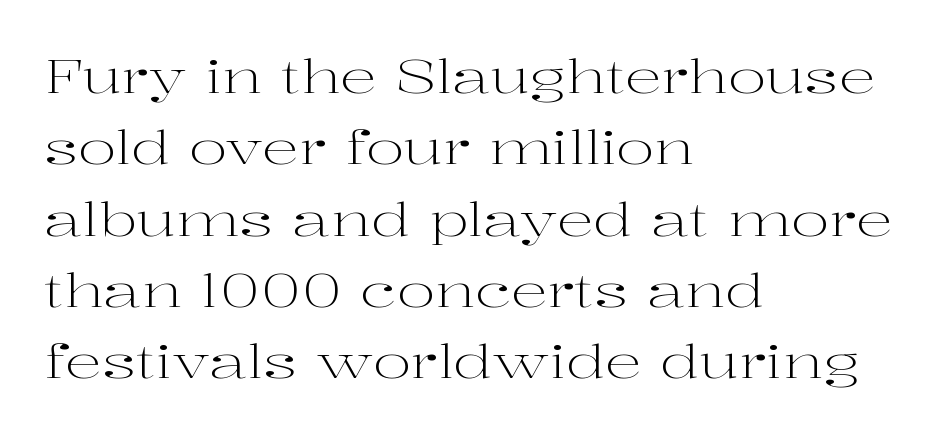
The image shows 46 px light, wide serif type, upright; set left-aligned, normal line spacing (1.55x), normal letter spacing, not underlined; high stroke contrast and a medium x-height.
